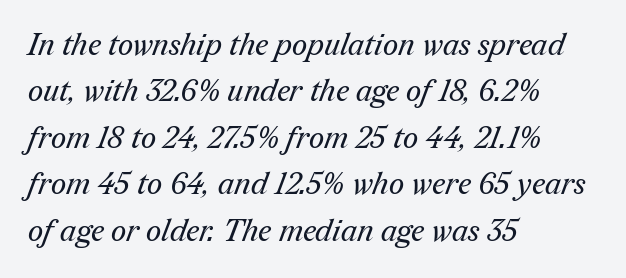
{"serif": "yes", "bold": "no", "weight": "regular", "width": "normal", "stroke_contrast": "medium", "x_height": "medium", "monospaced": "no", "underline": "no", "align": "left", "line_spacing": "normal", "line_spacing_ratio": 1.55, "letter_spacing": "normal", "letter_spacing_em": 0.0, "glyph_px": 30}
